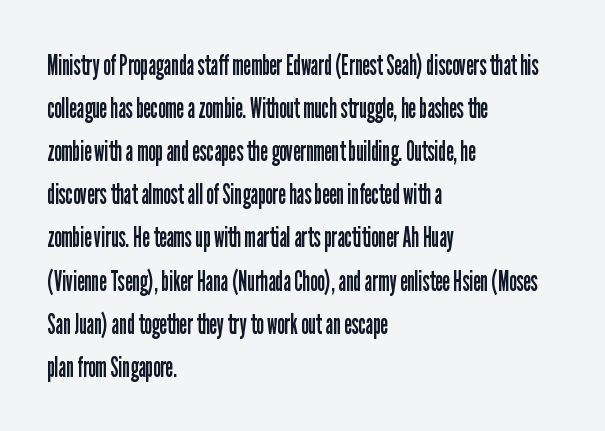
These glyphs show unthickened strokes, regular width or finer. This sample uses an upright cut, with every glyph sitting square on the baseline. Here the designer chose a conventional face with non-uniform glyph widths. Plain, unruled lines of type. The type family on display is of the sans-serif kind.
